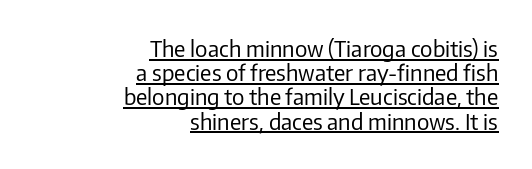
Q: Is the text bold? A: No.
Q: Is the text italic (slanted)? A: No, it is upright.
Q: Is the text underlined? A: Yes.
Q: How is the paragraph aligned? A: Right-aligned.
Q: Is the spacing between letters normal or unusually wide? A: Normal.
Q: Is the spacing between lines tight, normal or loose? A: Tight.
